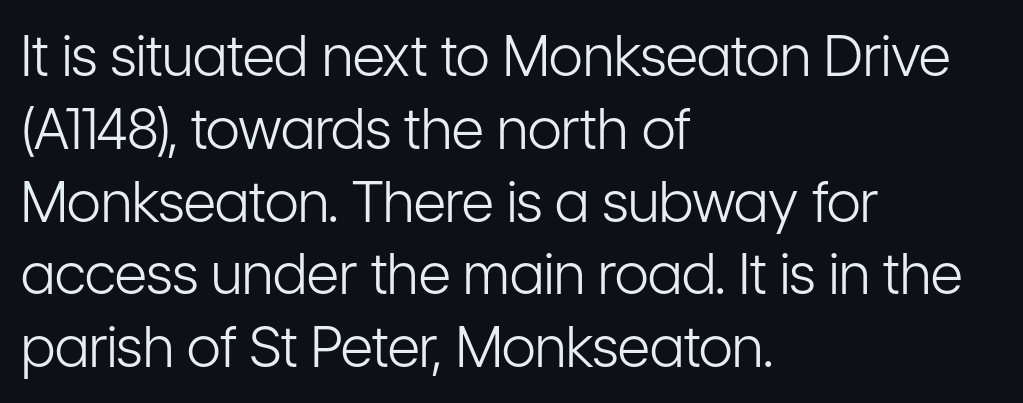
The image shows 56 px light, condensed sans-serif type, upright; set left-aligned, normal line spacing (1.3x), normal letter spacing, not underlined; low stroke contrast and a medium x-height.
